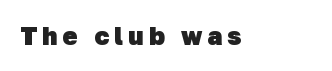
{"bold": "yes", "underline": "no", "letter_spacing": "wide", "letter_spacing_em": 0.21, "glyph_px": 25}
